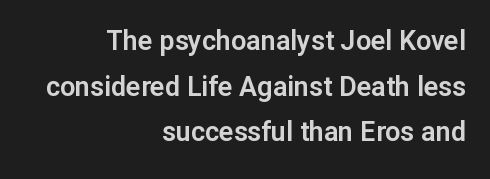
{"italic": "no", "underline": "no", "align": "right", "line_spacing": "normal", "line_spacing_ratio": 1.69, "letter_spacing": "normal", "letter_spacing_em": 0.0, "glyph_px": 27}
